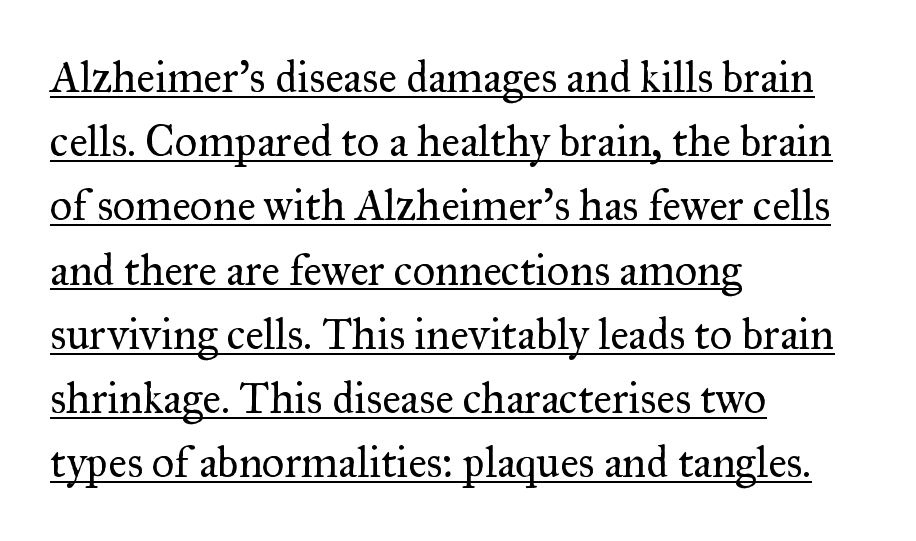
Q: Is the text bold? A: No.
Q: Is the text italic (slanted)? A: No, it is upright.
Q: Is the typeface a serif or a sans-serif typeface? A: Serif.
Q: Is the text underlined? A: Yes.
Q: How is the paragraph aligned? A: Left-aligned.
Q: Is the spacing between letters normal or unusually wide? A: Normal.
Q: Is the spacing between lines tight, normal or loose? A: Normal.
Q: Width (condensed, normal, or wide)? A: Normal.
Q: Stroke contrast? A: Medium.
Q: x-height? A: Small.
Q: Monospaced? A: No.
